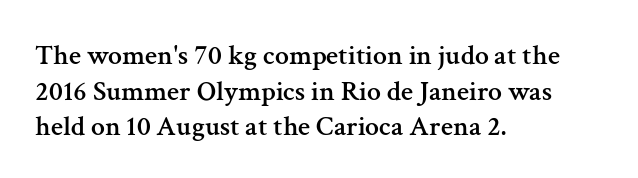
Posture: upright roman. This is serif lettering, the kind often seen in printed books. What's the leading like? Ordinary, nothing unusual. What stands out about the letter spacing? Nothing — it is the standard amount. No word sits above an underline. The paragraph shown leans on its left margin.
